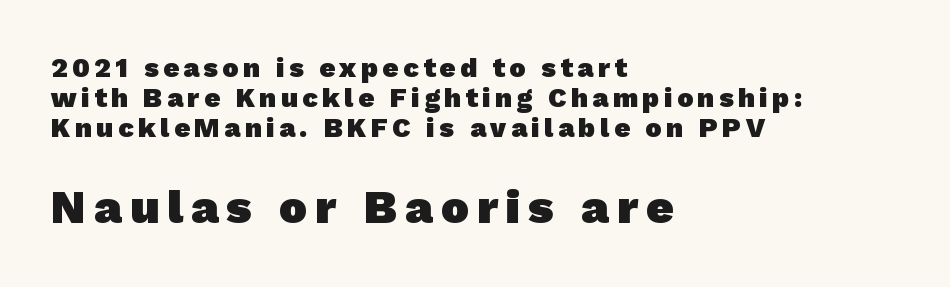
Q: Is the text bold? A: Yes.
Q: Is the typeface a serif or a sans-serif typeface? A: Sans-serif.
Q: Is the text underlined? A: No.
Q: How is the paragraph aligned? A: Left-aligned.
Q: Is the spacing between lines tight, normal or loose? A: Tight.
Q: Which block of text is set in a larger size, the first (top) or the second (bottom)? A: The second (bottom) one.
Q: Width (condensed, normal, or wide)? A: Normal.
Q: Stroke contrast? A: Low.
Q: x-height? A: Medium.
Q: Monospaced? A: No.
